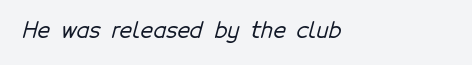
The image shows 22 px text type; set left-aligned, normal letter spacing, not underlined.
